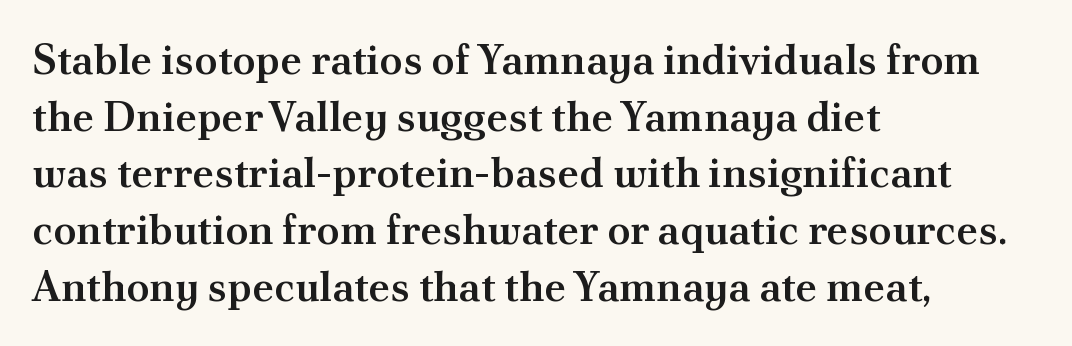
The image shows 42 px semibold serif type, upright; set left-aligned, normal line spacing (1.35x), normal letter spacing, not underlined; medium stroke contrast and a small x-height.
